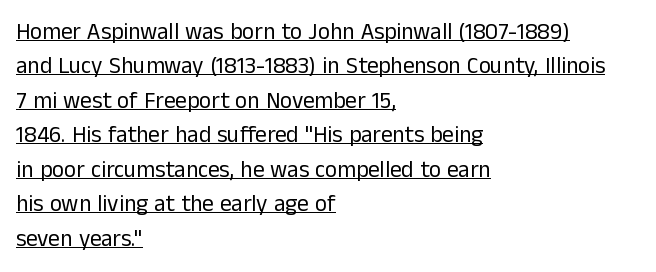
{"italic": "no", "bold": "no", "underline": "yes", "align": "left", "line_spacing": "normal", "line_spacing_ratio": 1.5, "letter_spacing": "normal", "letter_spacing_em": 0.0, "glyph_px": 23}
